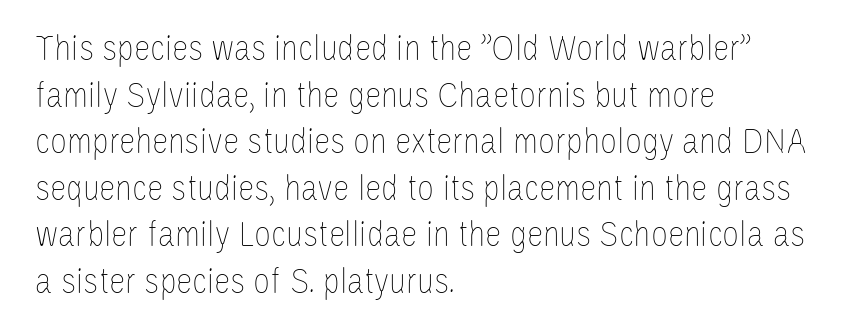
Anything drawn beneath the words? Only blank space. Varying glyph widths throughout — classic text-font behaviour. Caption: multi-line text, flush left, ragged right. Is there any slant? The stems are plumb. Think standard paragraph weight, or any step lighter than that. These lines sit exactly where default settings would place them.
